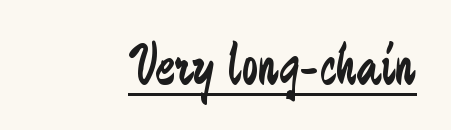
{"serif": "no", "bold": "no", "weight": "regular", "width": "condensed", "stroke_contrast": "low", "x_height": "medium", "monospaced": "no", "underline": "yes", "letter_spacing": "normal", "letter_spacing_em": 0.0, "glyph_px": 59}
